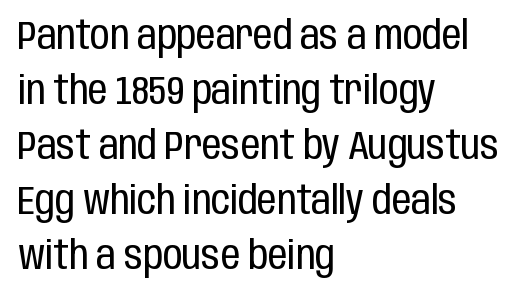
{"serif": "no", "italic": "no", "bold": "no", "weight": "regular", "width": "condensed", "stroke_contrast": "low", "x_height": "large", "monospaced": "no", "underline": "no", "align": "left", "line_spacing": "normal", "line_spacing_ratio": 1.41, "letter_spacing": "normal", "letter_spacing_em": 0.0, "glyph_px": 39}
